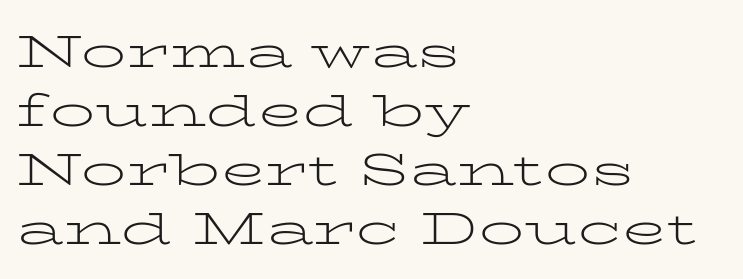
{"serif": "yes", "italic": "no", "bold": "no", "weight": "light", "width": "wide", "stroke_contrast": "low", "x_height": "medium", "monospaced": "no", "underline": "no", "align": "left", "line_spacing": "normal", "line_spacing_ratio": 1.31, "letter_spacing": "normal", "letter_spacing_em": 0.0, "glyph_px": 45}
